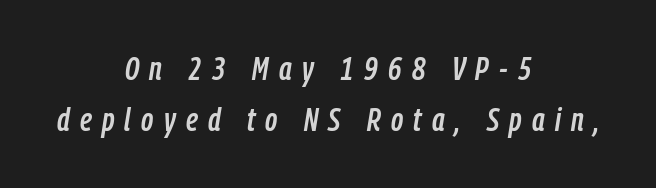
The image shows 33 px condensed type, italic (leaning right); set centered, normal line spacing (1.56x), unusually wide letter spacing (+0.31 em), not underlined; low stroke contrast and a medium x-height.
